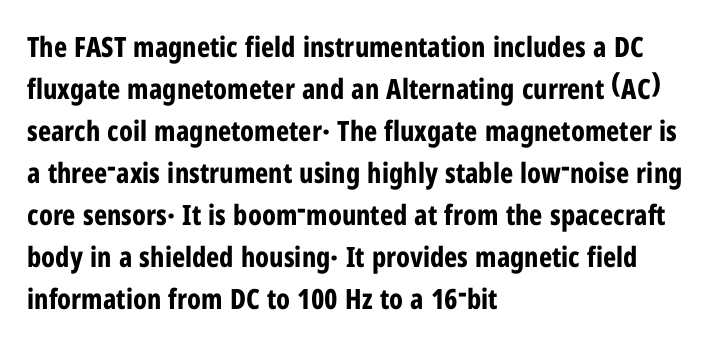
Q: Is the text bold? A: Yes.
Q: Is the text italic (slanted)? A: No, it is upright.
Q: Is the typeface a serif or a sans-serif typeface? A: Sans-serif.
Q: Is the text underlined? A: No.
Q: How is the paragraph aligned? A: Left-aligned.
Q: Is the spacing between letters normal or unusually wide? A: Normal.
Q: Is the spacing between lines tight, normal or loose? A: Normal.
Q: Width (condensed, normal, or wide)? A: Condensed.
Q: Stroke contrast? A: Low.
Q: x-height? A: Medium.
Q: Monospaced? A: No.
